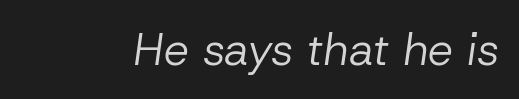
Q: Is the text bold? A: No.
Q: Is the text italic (slanted)? A: Yes, it leans right by about 8 degrees.
Q: Is the text underlined? A: No.
Q: Is the spacing between letters normal or unusually wide? A: Normal.
Q: Width (condensed, normal, or wide)? A: Normal.
Q: Stroke contrast? A: Low.
Q: x-height? A: Medium.
Q: Monospaced? A: No.
